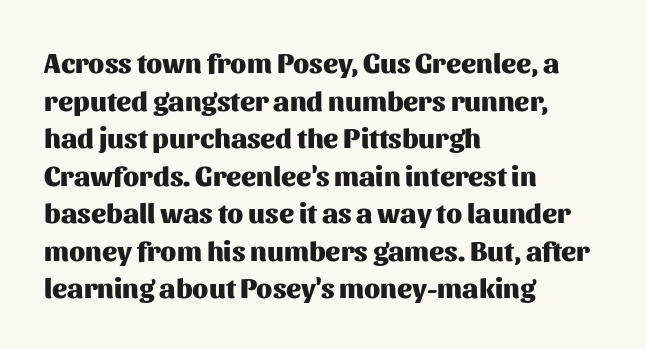
{"serif": "no", "italic": "no", "bold": "yes", "weight": "heavy", "width": "normal", "stroke_contrast": "medium", "x_height": "medium", "monospaced": "no", "underline": "no", "align": "left", "line_spacing": "normal", "line_spacing_ratio": 1.34, "letter_spacing": "normal", "letter_spacing_em": 0.0, "glyph_px": 28}
